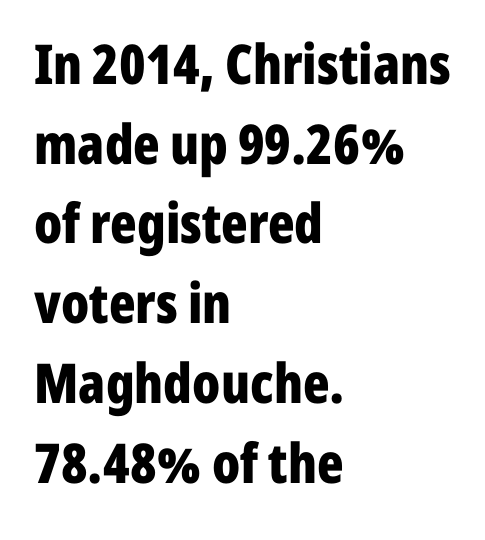
The lettering holds an erect, upright posture throughout. Line beginnings align vertically; line endings do not. One glance says typical: line gaps are just what's usual. Students, this is bold: see how much ink each stroke carries.
